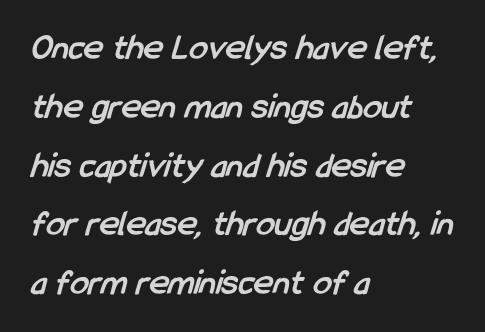
Q: Is the text bold? A: Yes.
Q: Is the typeface a serif or a sans-serif typeface? A: Sans-serif.
Q: Is the text underlined? A: No.
Q: How is the paragraph aligned? A: Left-aligned.
Q: Is the spacing between letters normal or unusually wide? A: Normal.
Q: Is the spacing between lines tight, normal or loose? A: Normal.
Q: Width (condensed, normal, or wide)? A: Condensed.
Q: Stroke contrast? A: Low.
Q: x-height? A: Medium.
Q: Monospaced? A: No.
